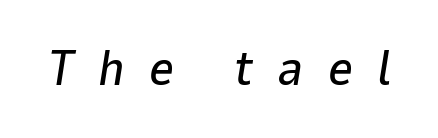
Q: Is the text italic (slanted)? A: Yes, it leans right by about 9 degrees.
Q: Is the text underlined? A: No.
Q: Is the spacing between letters normal or unusually wide? A: Unusually wide.
Q: Width (condensed, normal, or wide)? A: Normal.
Q: Stroke contrast? A: Low.
Q: x-height? A: Medium.
Q: Monospaced? A: No.
